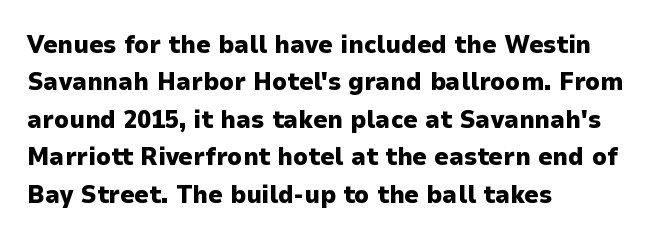
{"italic": "no", "bold": "yes", "underline": "no", "align": "left", "line_spacing": "normal", "line_spacing_ratio": 1.5, "letter_spacing": "normal", "letter_spacing_em": 0.0, "glyph_px": 25}
